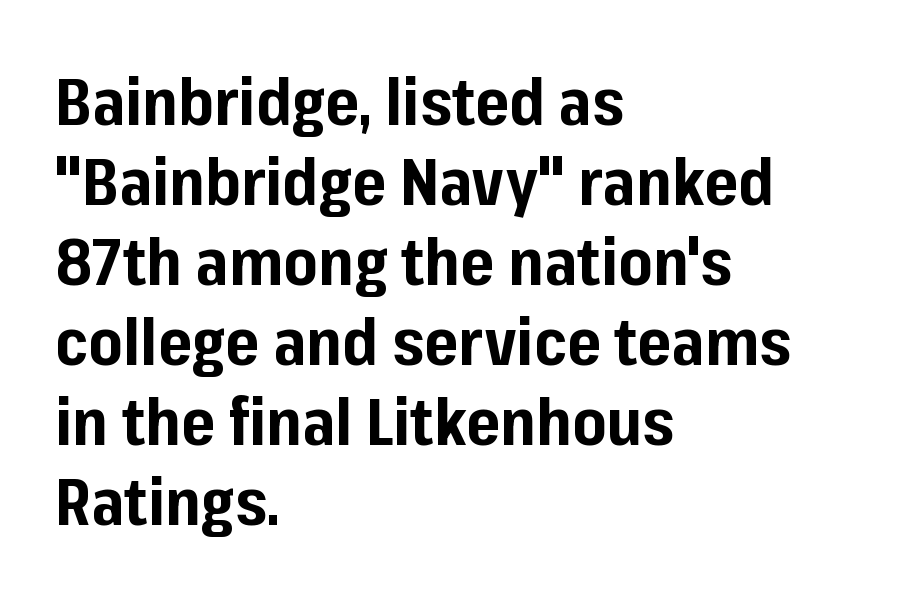
The image shows 65 px bold sans-serif type, upright; set left-aligned, line spacing 1.23x, normal letter spacing, not underlined; low stroke contrast and a medium x-height.
